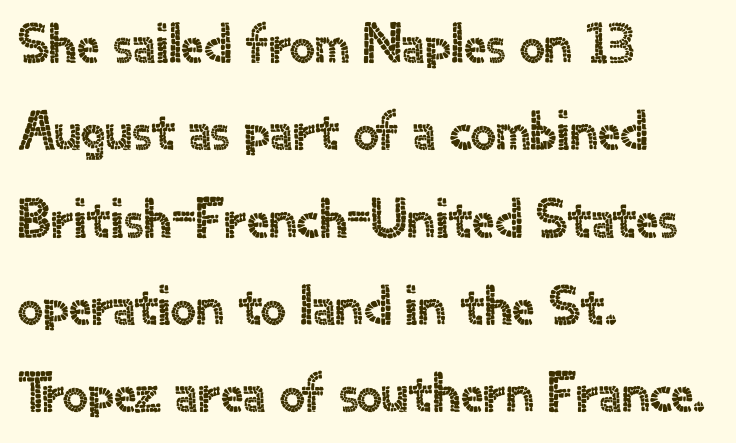
The image shows 56 px sans-serif type, upright; set left-aligned, normal line spacing (1.56x), normal letter spacing, not underlined; a small x-height.
